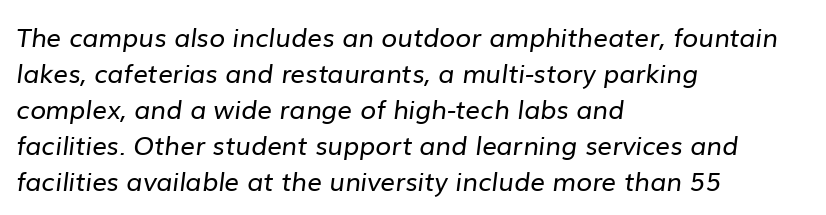
{"bold": "no", "underline": "no", "align": "left", "line_spacing": "normal", "line_spacing_ratio": 1.38, "letter_spacing": "normal", "letter_spacing_em": 0.0, "glyph_px": 26}
